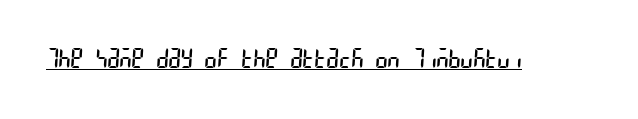
{"bold": "no", "underline": "yes", "letter_spacing": "normal", "letter_spacing_em": 0.0, "glyph_px": 26}
